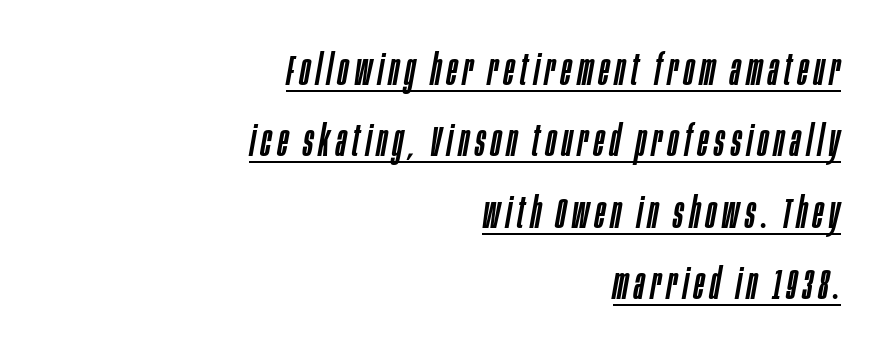
The lines are quadded right. The leading is moderate, giving the passage an even texture. Is the type slanted? Yes — the strokes lean at a clear angle. Is this a fixed-width face? No — the glyphs have proportional, varying widths.
